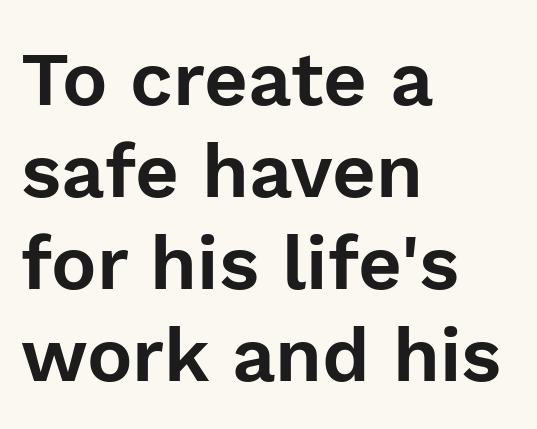
Q: Is the text italic (slanted)? A: No, it is upright.
Q: Is the typeface a serif or a sans-serif typeface? A: Sans-serif.
Q: Is the text underlined? A: No.
Q: How is the paragraph aligned? A: Left-aligned.
Q: Is the spacing between letters normal or unusually wide? A: Normal.
Q: Width (condensed, normal, or wide)? A: Normal.
Q: x-height? A: Medium.
Q: Monospaced? A: No.
